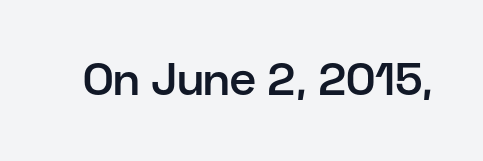
Are there feet on the stems? There aren't — it's a sans. The passage shown is not underscored anywhere. This sample uses an upright cut, with every glyph sitting square on the baseline. Proportional: the letters do not fall into vertical columns. A typesetter would call this zero additional tracking.
